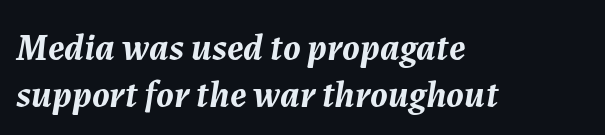
{"italic": "yes", "lean": "right", "slant_degrees": 7, "bold": "yes", "weight": "semibold", "width": "normal", "stroke_contrast": "medium", "x_height": "medium", "monospaced": "no", "underline": "no", "align": "left", "line_spacing_ratio": 1.23, "letter_spacing": "normal", "letter_spacing_em": 0.0, "glyph_px": 38}
